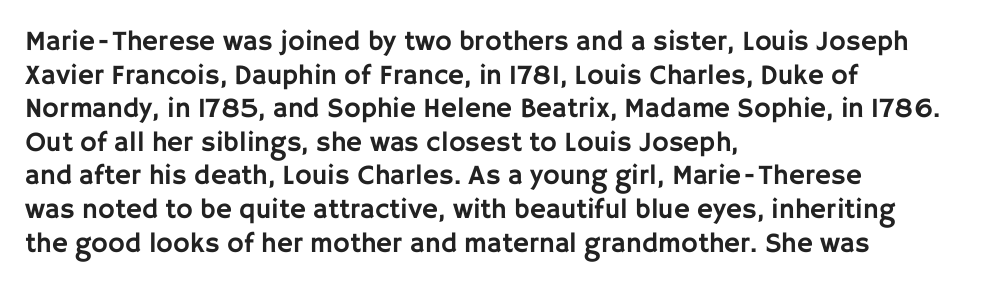
Stroke terminals: plain, sans-serif. Only glyphs here, with clear space below each row. The typesetter chose a ragged-right arrangement here. The lettering holds an erect, upright posture throughout. Spacing between characters is what you'd get straight out of the box.
